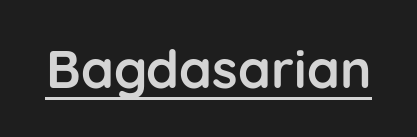
The image shows 53 px semibold sans-serif type, upright; set normal letter spacing, underlined; low stroke contrast and a medium x-height.
